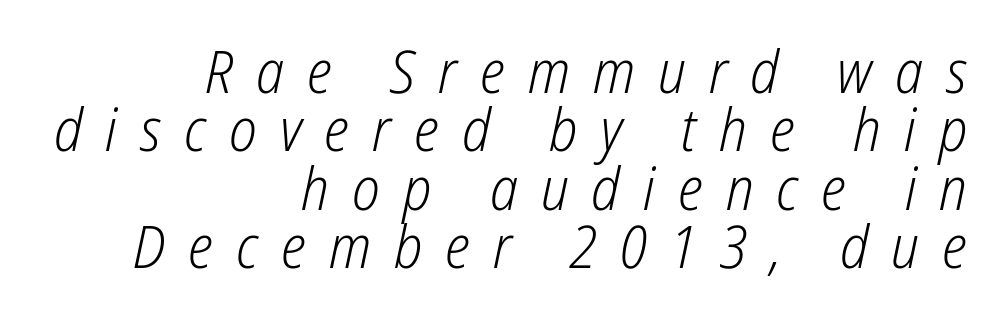
The image shows 59 px light, condensed type, italic (leaning right); set right-aligned, tight line spacing (0.99x), unusually wide letter spacing (+0.39 em), not underlined; low stroke contrast and a medium x-height.
